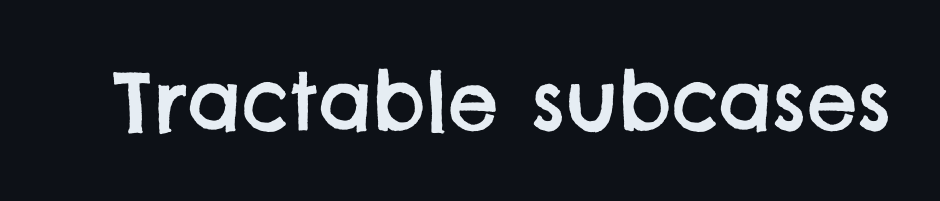
Q: Is the typeface a serif or a sans-serif typeface? A: Sans-serif.
Q: Is the text underlined? A: No.
Q: Is the spacing between letters normal or unusually wide? A: Normal.
Q: Width (condensed, normal, or wide)? A: Normal.
Q: Stroke contrast? A: Low.
Q: x-height? A: Large.
Q: Monospaced? A: No.
